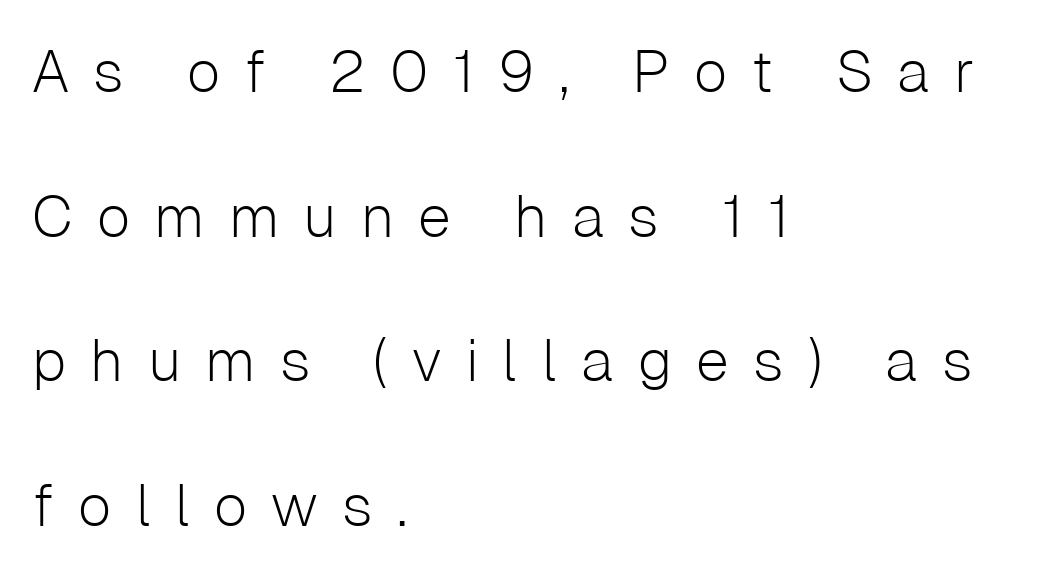
The image shows 59 px light sans-serif type, upright; set left-aligned, loose line spacing (2.45x), unusually wide letter spacing (+0.41 em), not underlined; low stroke contrast and a medium x-height.
